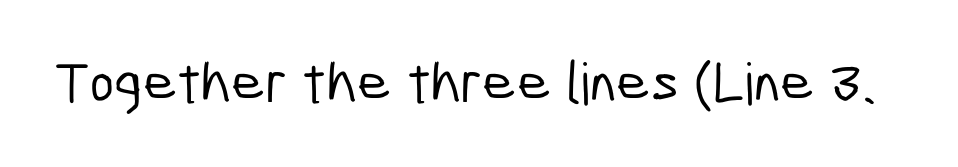
Q: Is the typeface a serif or a sans-serif typeface? A: Sans-serif.
Q: Is the text underlined? A: No.
Q: Is the spacing between letters normal or unusually wide? A: Normal.
Q: Width (condensed, normal, or wide)? A: Condensed.
Q: Stroke contrast? A: Low.
Q: x-height? A: Medium.
Q: Monospaced? A: No.
